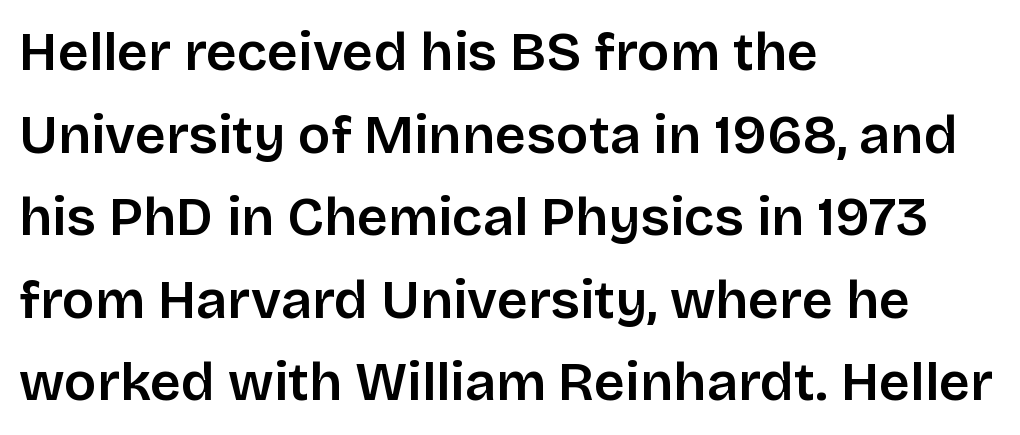
{"serif": "no", "italic": "no", "bold": "semi", "weight": "semibold", "width": "normal", "stroke_contrast": "low", "x_height": "large", "monospaced": "no", "underline": "no", "align": "left", "line_spacing": "normal", "line_spacing_ratio": 1.53, "letter_spacing": "normal", "letter_spacing_em": 0.0, "glyph_px": 54}
